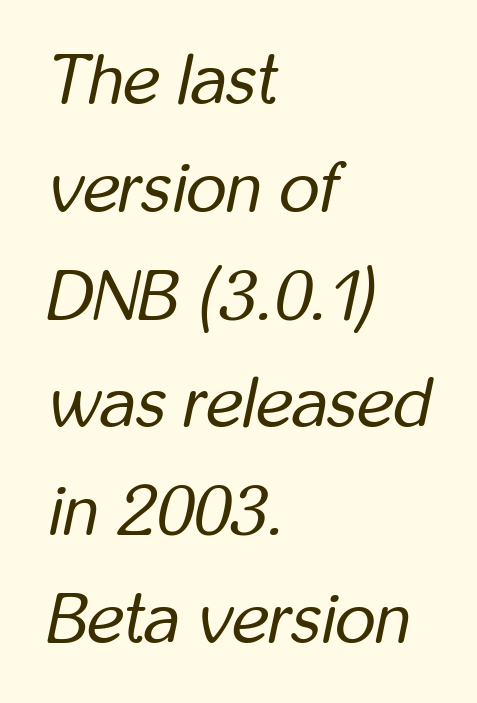
{"italic": "yes", "lean": "right", "slant_degrees": 12, "bold": "no", "weight": "regular", "width": "condensed", "stroke_contrast": "low", "x_height": "medium", "monospaced": "no", "underline": "no", "align": "left", "line_spacing": "normal", "line_spacing_ratio": 1.54, "letter_spacing": "normal", "letter_spacing_em": 0.0, "glyph_px": 70}
